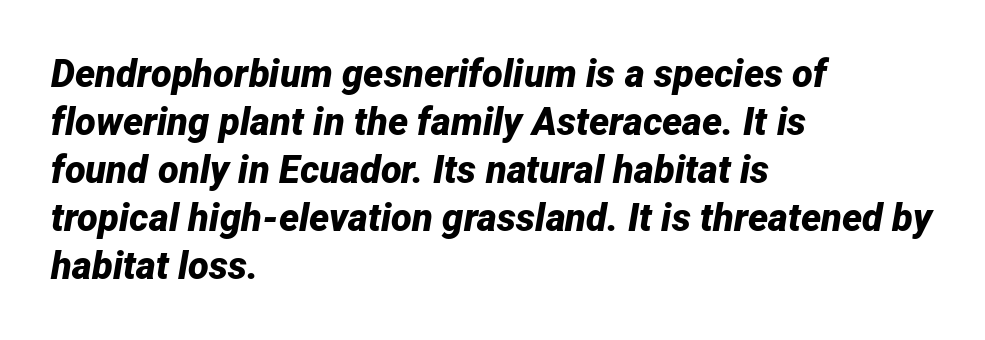
Each new line begins a customary step beneath the previous one. A student would call this left alignment; a typographer would say flush left, rag right. Here the designer chose a conventional face with non-uniform glyph widths. The glyphs look as if they've been sheared to an angle. On the weight axis this lands at bold, roughly 700. Any mark beneath the type? The region is blank.
